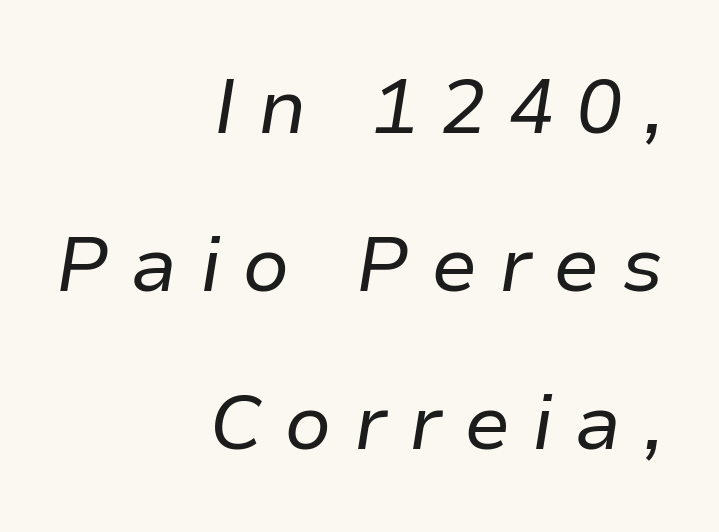
{"italic": "yes", "lean": "right", "slant_degrees": 9, "bold": "no", "weight": "regular", "width": "normal", "stroke_contrast": "low", "x_height": "medium", "monospaced": "no", "underline": "no", "align": "right", "line_spacing": "loose", "line_spacing_ratio": 2.05, "letter_spacing": "wide", "letter_spacing_em": 0.28, "glyph_px": 77}
